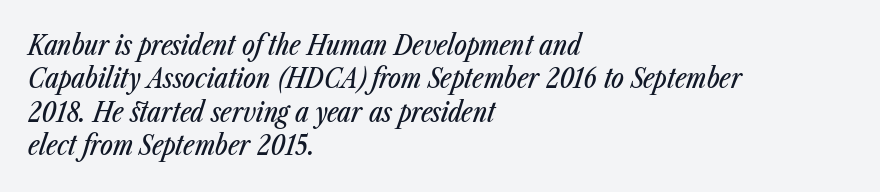
The image shows 27 px text type, italic (leaning right); set left-aligned, line spacing 1.24x, normal letter spacing, not underlined.
